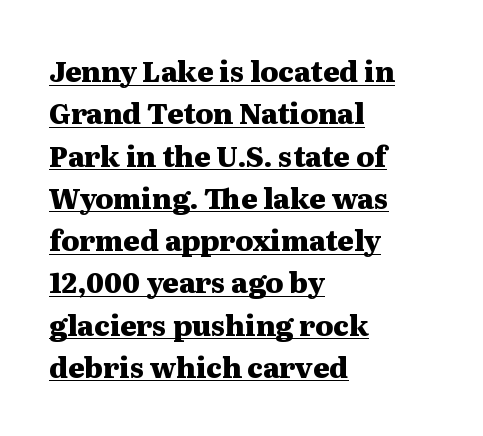
The image shows 28 px heavy, wide serif type, upright; set left-aligned, normal line spacing (1.51x), normal letter spacing, underlined; medium stroke contrast and a medium x-height.
